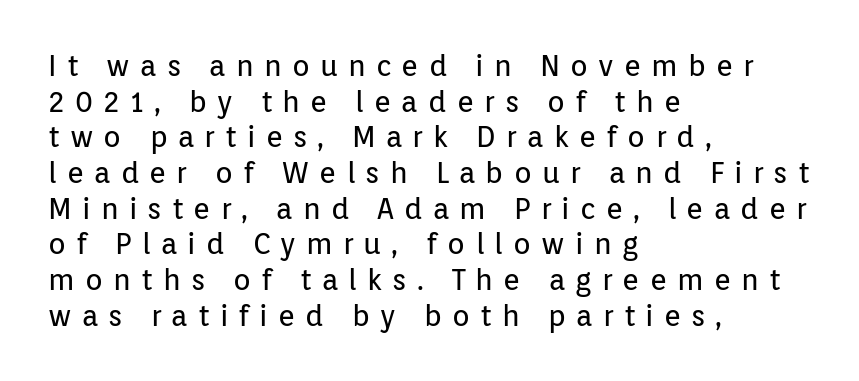
Q: Is the text bold? A: No.
Q: Is the text italic (slanted)? A: No, it is upright.
Q: Is the typeface a serif or a sans-serif typeface? A: Sans-serif.
Q: Is the text underlined? A: No.
Q: How is the paragraph aligned? A: Left-aligned.
Q: Is the spacing between letters normal or unusually wide? A: Unusually wide.
Q: Width (condensed, normal, or wide)? A: Normal.
Q: Stroke contrast? A: Low.
Q: x-height? A: Medium.
Q: Monospaced? A: No.
